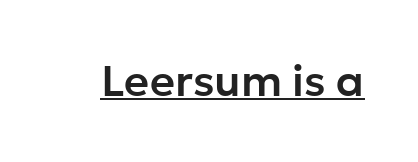
Q: Is the text italic (slanted)? A: No, it is upright.
Q: Is the typeface a serif or a sans-serif typeface? A: Sans-serif.
Q: Is the text underlined? A: Yes.
Q: Is the spacing between letters normal or unusually wide? A: Normal.
Q: Width (condensed, normal, or wide)? A: Normal.
Q: Stroke contrast? A: Low.
Q: x-height? A: Medium.
Q: Monospaced? A: No.
